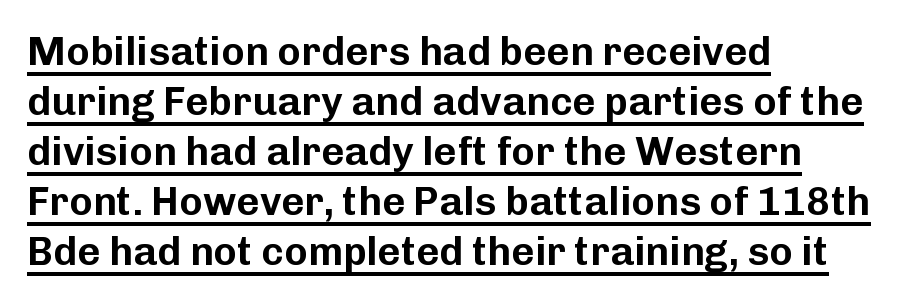
The image shows 40 px sans-serif type, upright; set left-aligned, normal line spacing (1.25x), normal letter spacing, underlined; low stroke contrast and a medium x-height.
